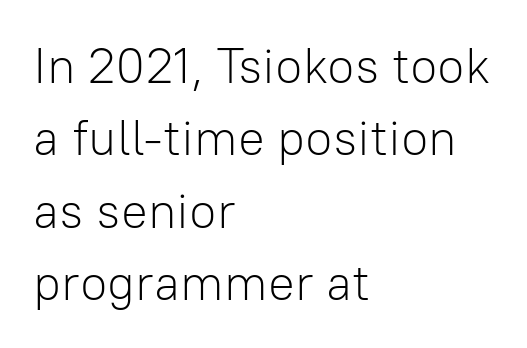
A roman cut, with each character standing at attention. You can tell from the bare stems that sans-serif type was used. Every row of glyphs begins at an identical x-position on the left. This sample keeps an unexceptional amount of space between lines.
